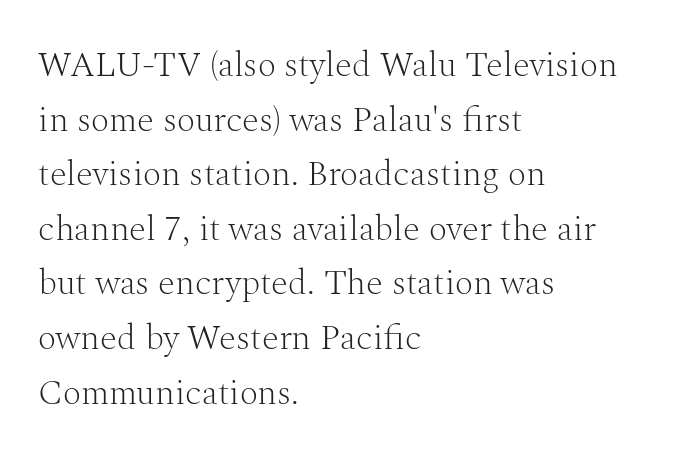
Q: Is the text bold? A: No.
Q: Is the text italic (slanted)? A: No, it is upright.
Q: Is the typeface a serif or a sans-serif typeface? A: Serif.
Q: Is the text underlined? A: No.
Q: How is the paragraph aligned? A: Left-aligned.
Q: Is the spacing between letters normal or unusually wide? A: Normal.
Q: Is the spacing between lines tight, normal or loose? A: Normal.
Q: Width (condensed, normal, or wide)? A: Normal.
Q: Stroke contrast? A: Medium.
Q: x-height? A: Medium.
Q: Monospaced? A: No.
